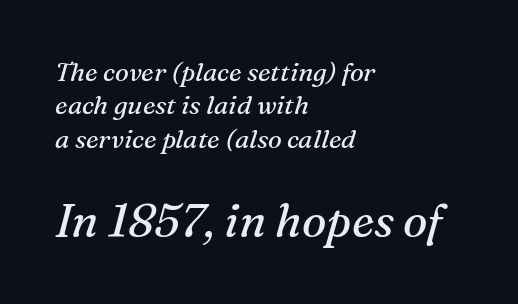
The image shows 46 px regular-weight serif type, italic (leaning right); set left-aligned, normal line spacing (1.28x), normal letter spacing, not underlined; the second (bottom) block is 1.77x larger; medium stroke contrast and a medium x-height.
